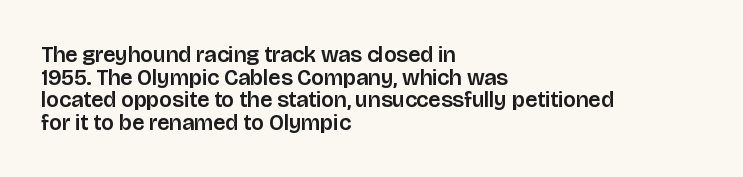
The image shows 22 px text type, upright; set left-aligned, tight line spacing (1.03x), normal letter spacing, not underlined.
